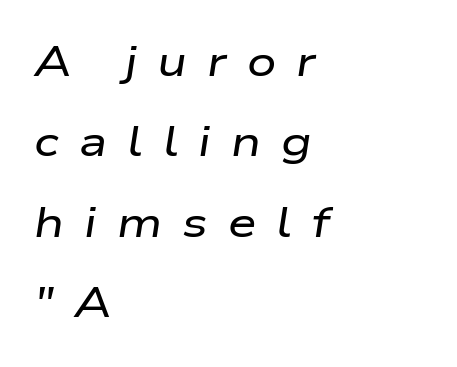
The image shows 41 px wide type, italic (leaning right); set left-aligned, loose line spacing (1.96x), unusually wide letter spacing (+0.49 em), not underlined; low stroke contrast and a medium x-height.
